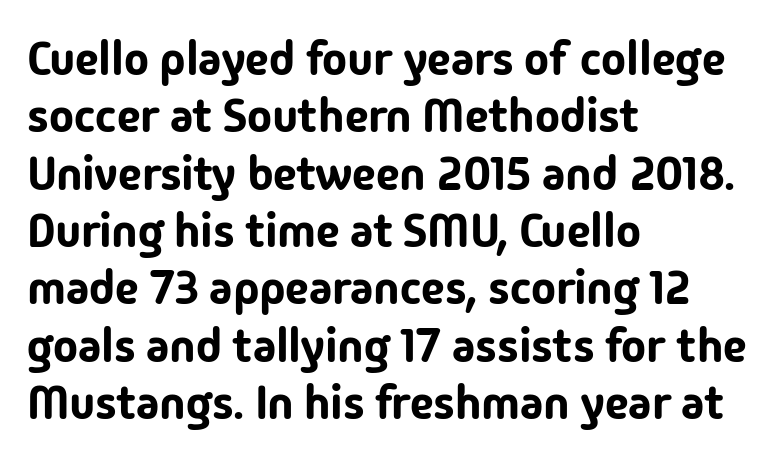
Looks like regular typesetting: each glyph gets only the width it needs. Inter-character spacing is left at the font's built-in metrics. What kind of face is this? One without serifs — a sans. This is the regular roman posture of the typeface.
